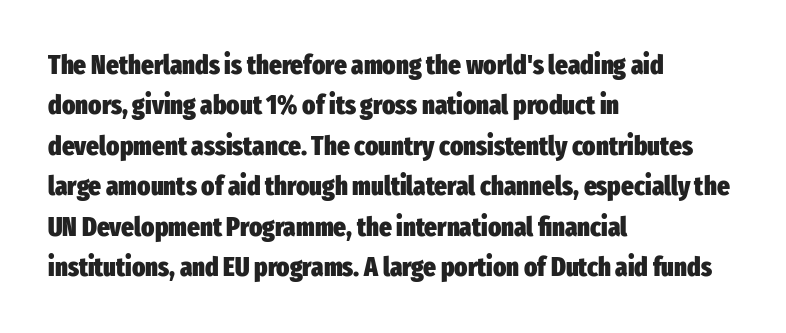
{"italic": "no", "bold": "yes", "underline": "no", "align": "left", "line_spacing": "normal", "line_spacing_ratio": 1.5, "letter_spacing": "normal", "letter_spacing_em": 0.0, "glyph_px": 27}
